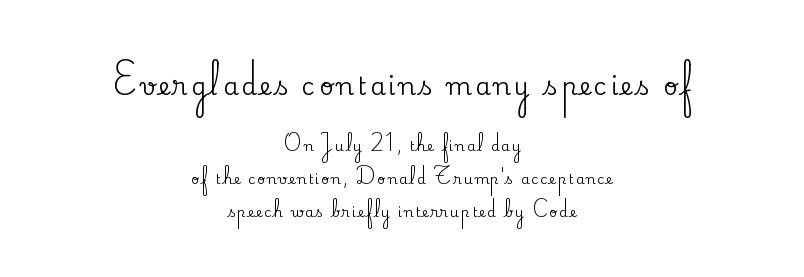
The image shows 25 px text type, upright; set centered, loose line spacing (2.34x), not underlined; the first (top) block is 1.79x larger.
